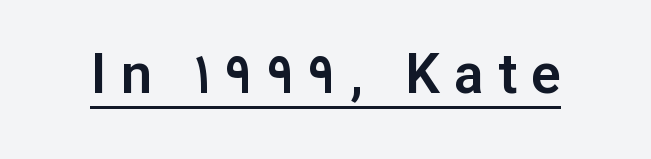
{"serif": "no", "italic": "no", "width": "normal", "stroke_contrast": "low", "x_height": "medium", "monospaced": "no", "underline": "yes", "letter_spacing": "wide", "letter_spacing_em": 0.26, "glyph_px": 55}
